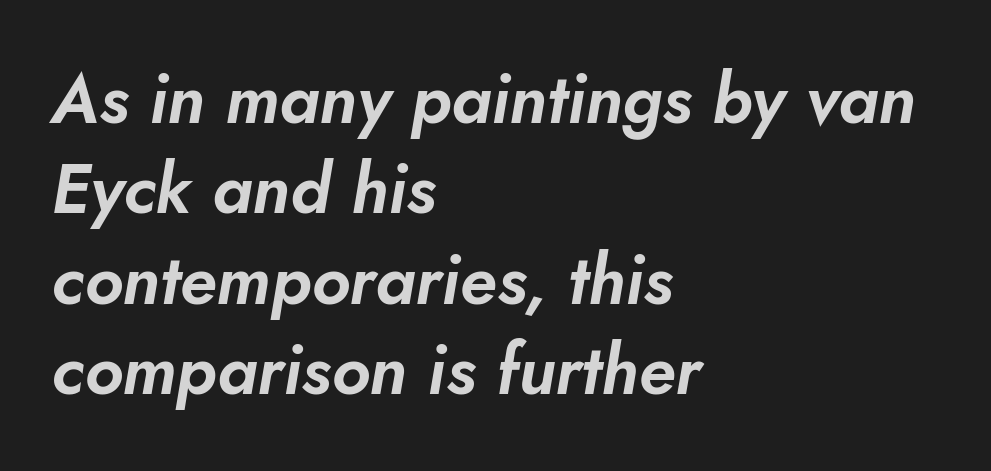
Looks like regular typesetting: each glyph gets only the width it needs. Check under the words: just untouched page. Teacher's note: observe the even left margin — that is flush-left alignment. These lines keep a tight, regular rhythm from letter to letter. You can tell it's italic because the verticals aren't actually vertical.
